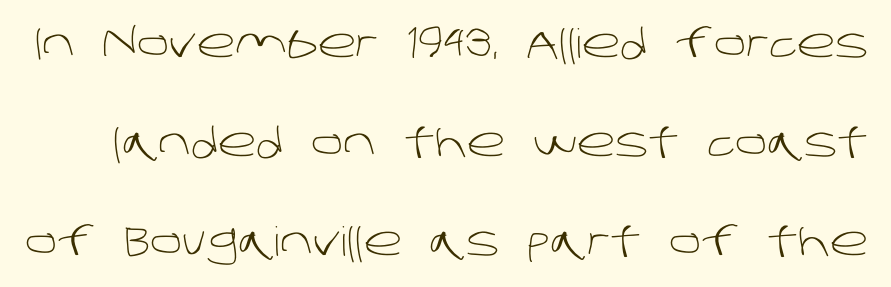
{"serif": "no", "bold": "no", "weight": "light", "width": "normal", "stroke_contrast": "low", "x_height": "large", "monospaced": "no", "underline": "no", "line_spacing": "loose", "line_spacing_ratio": 2.48, "letter_spacing": "normal", "letter_spacing_em": 0.0, "glyph_px": 40}
